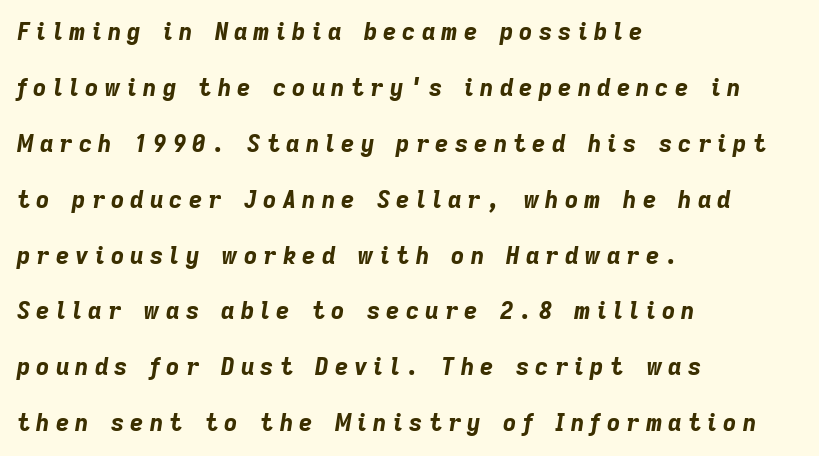
Rendered with sloped, italic letterforms. Its strokes are broad and dark, the hallmark of bold type. Does the leading feel generous? Absolutely, it's lavish. Inter-character spacing is expanded well beyond the font's built-in metrics. Compared with a centered layout, this one pins lines to the left instead.
